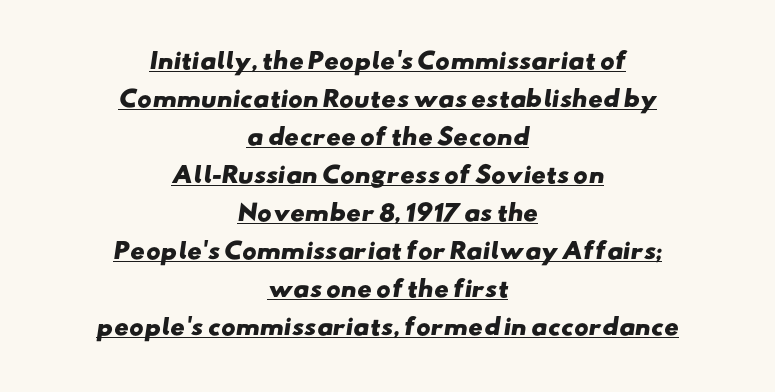
Q: Is the text bold? A: Yes.
Q: Is the text underlined? A: Yes.
Q: How is the paragraph aligned? A: Centered.
Q: Is the spacing between letters normal or unusually wide? A: Normal.
